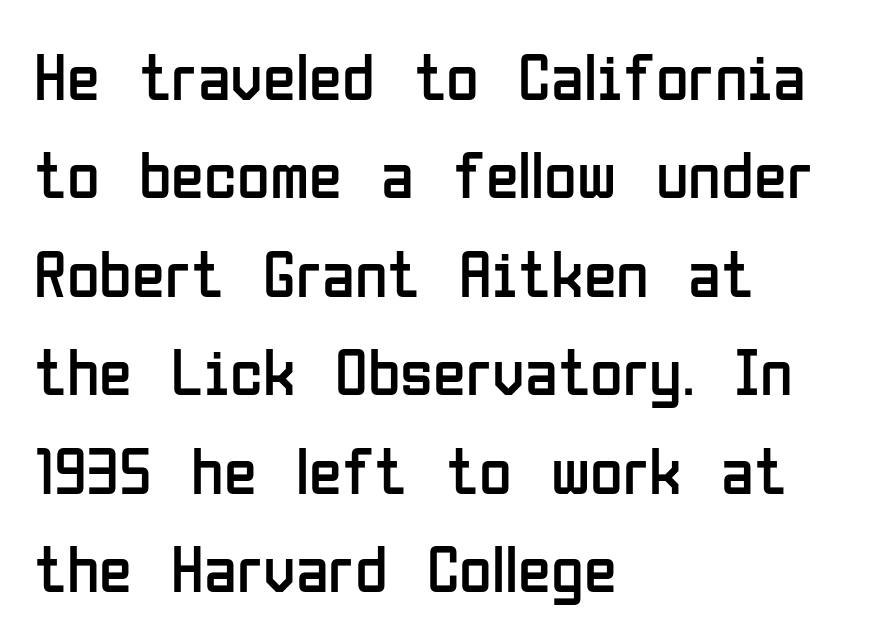
Q: Is the text bold? A: No.
Q: Is the text italic (slanted)? A: No, it is upright.
Q: Is the typeface a serif or a sans-serif typeface? A: Sans-serif.
Q: Is the text underlined? A: No.
Q: How is the paragraph aligned? A: Left-aligned.
Q: Is the spacing between letters normal or unusually wide? A: Normal.
Q: Is the spacing between lines tight, normal or loose? A: Normal.
Q: Width (condensed, normal, or wide)? A: Condensed.
Q: Stroke contrast? A: Low.
Q: x-height? A: Medium.
Q: Monospaced? A: No.
